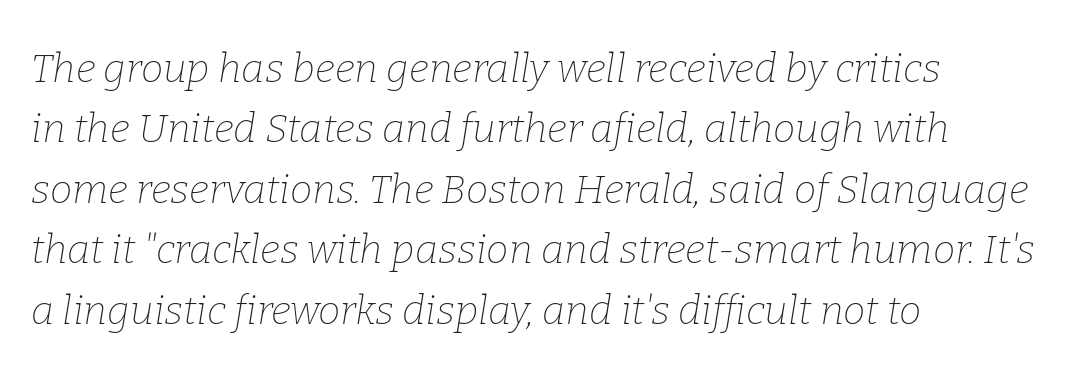
Normally led — the rows are evenly, conventionally spaced. Small tapered or slab feet sit at the stroke ends, so this counts as serif. Left-aligned paragraph, ragged on the right. When letters slant like this, we call the style italic. Stroke thickness stays within the range of a standard reading face or lighter. The rendering uses natural spacing where letterforms have individual widths.
